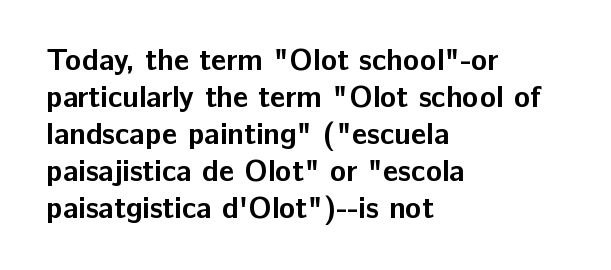
The image shows 30 px bold sans-serif type, upright; set left-aligned, line spacing 1.23x, normal letter spacing, not underlined; low stroke contrast and a medium x-height.
